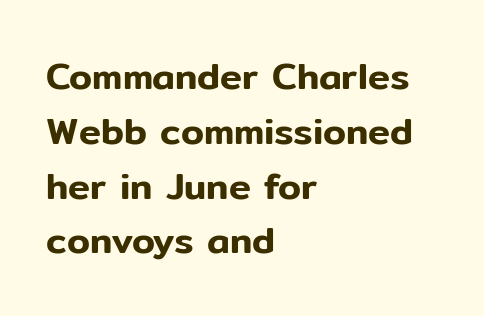
This rendering employs a face without finishing strokes, i.e., a sans-serif. The face used here is rendered with its standard letterfit. In CSS terms this would be text-align: left. Ascenders rise straight up at ninety degrees.
